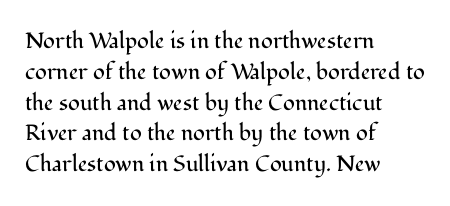
{"italic": "no", "bold": "no", "underline": "no", "align": "left", "line_spacing": "normal", "line_spacing_ratio": 1.4, "letter_spacing": "normal", "letter_spacing_em": 0.0, "glyph_px": 22}
